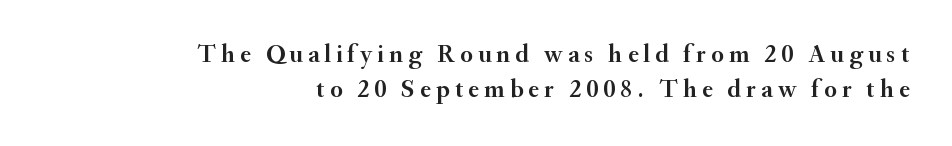
Q: Is the text italic (slanted)? A: No, it is upright.
Q: Is the text underlined? A: No.
Q: How is the paragraph aligned? A: Right-aligned.
Q: Is the spacing between lines tight, normal or loose? A: Normal.
